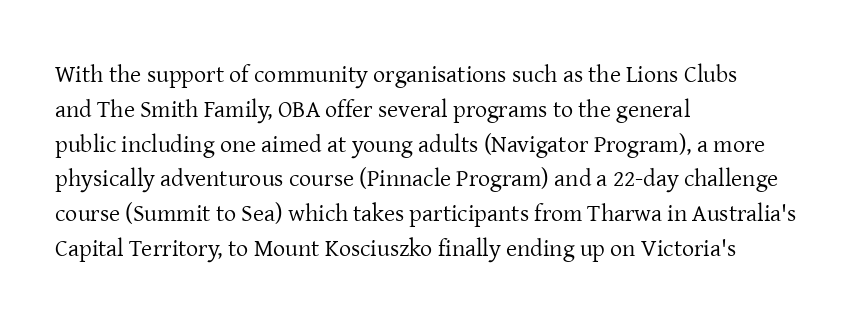
The image shows 24 px text type, upright; set left-aligned, normal line spacing (1.45x), normal letter spacing, not underlined.
